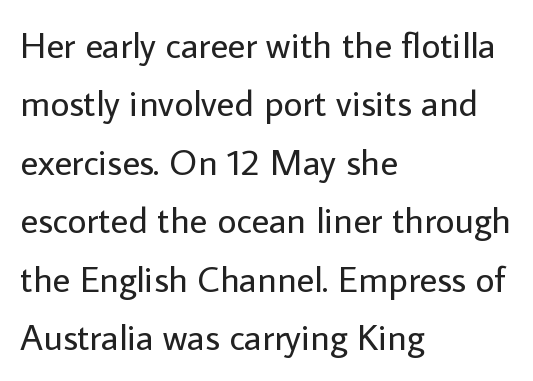
The image shows 37 px regular-weight sans-serif type, upright; set left-aligned, normal line spacing (1.58x), normal letter spacing, not underlined; low stroke contrast and a medium x-height.
